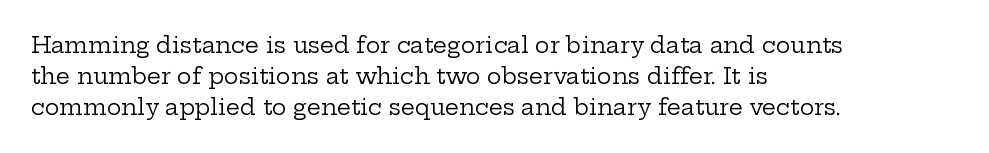
{"italic": "no", "bold": "no", "underline": "no", "align": "left", "line_spacing": "normal", "line_spacing_ratio": 1.42, "letter_spacing": "normal", "letter_spacing_em": 0.0, "glyph_px": 22}
